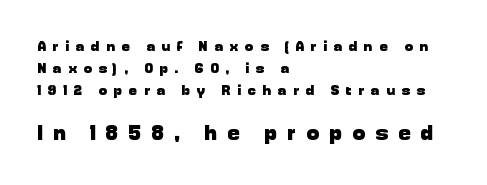
{"italic": "no", "bold": "yes", "underline": "no", "align": "left", "line_spacing": "normal", "line_spacing_ratio": 1.58, "letter_spacing": "wide", "letter_spacing_em": 0.49, "larger_block": "second", "size_ratio": 1.5, "glyph_px": 21}
